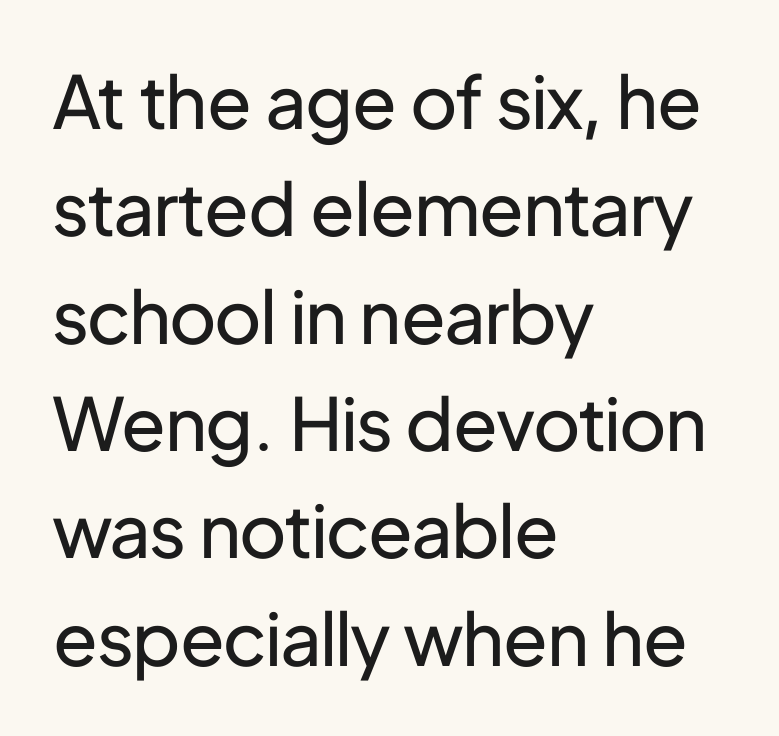
The image shows 73 px regular-weight sans-serif type, upright; set left-aligned, normal line spacing (1.47x), normal letter spacing, not underlined; low stroke contrast and a medium x-height.
